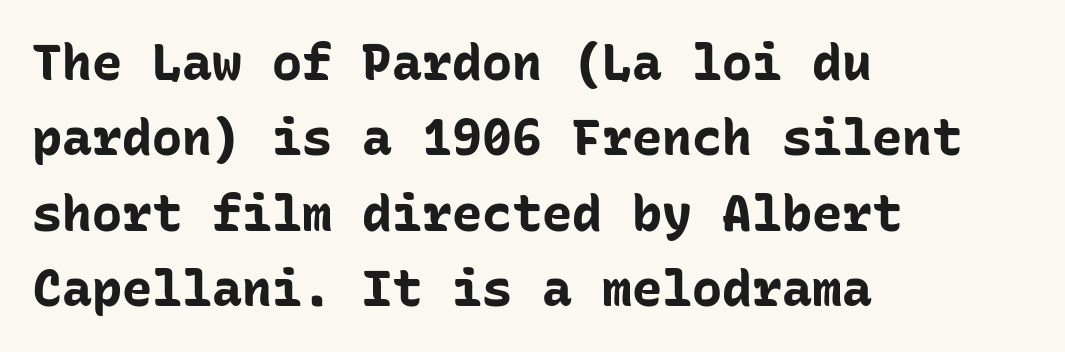
{"serif": "no", "italic": "no", "bold": "yes", "weight": "bold", "width": "normal", "stroke_contrast": "low", "x_height": "medium", "monospaced": "yes", "underline": "no", "align": "left", "line_spacing": "normal", "line_spacing_ratio": 1.51, "letter_spacing": "normal", "letter_spacing_em": 0.0, "glyph_px": 50}
